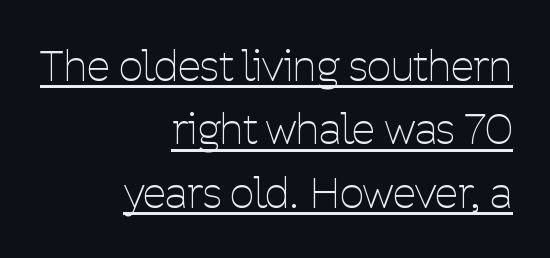
{"serif": "no", "italic": "no", "bold": "no", "weight": "thin", "width": "condensed", "stroke_contrast": "low", "x_height": "medium", "monospaced": "no", "underline": "yes", "align": "right", "line_spacing": "normal", "line_spacing_ratio": 1.51, "letter_spacing": "normal", "letter_spacing_em": 0.0, "glyph_px": 42}
